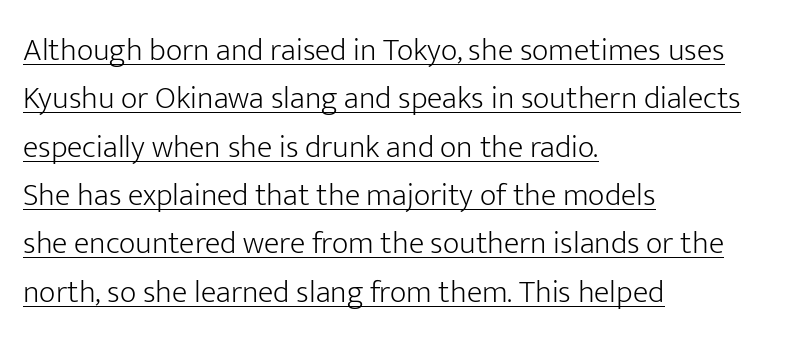
The image shows 32 px light sans-serif type, upright; set left-aligned, normal line spacing (1.51x), normal letter spacing, underlined; low stroke contrast and a medium x-height.
